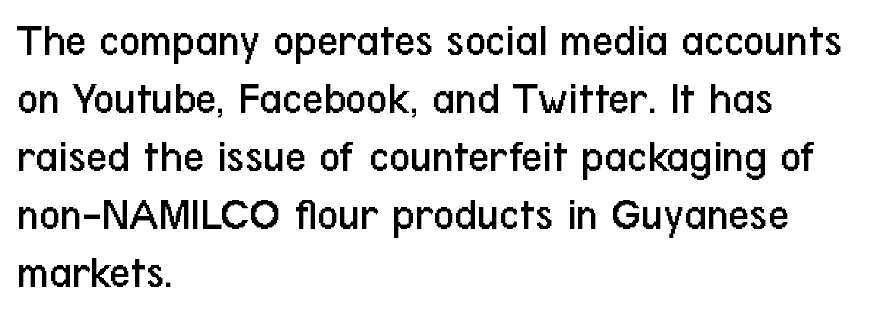
The image shows 46 px regular-weight, condensed sans-serif type, upright; set left-aligned, normal line spacing (1.26x), normal letter spacing, not underlined; low stroke contrast and a medium x-height.
